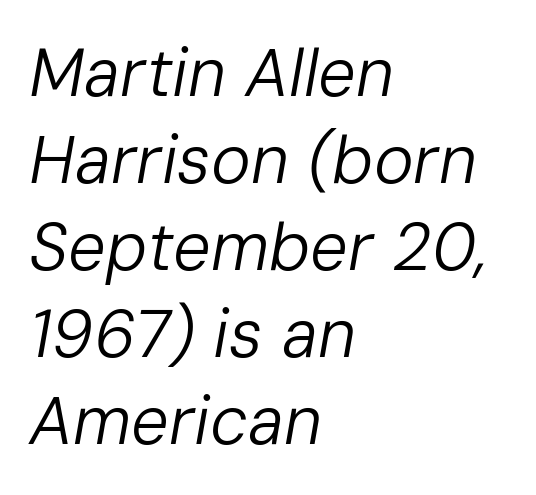
The space directly below the letters is spotless. Vertical stems look standard width or narrower in stroke. Honestly, the row spacing looks completely unremarkable. The whole block is typeset with a tilt. Which margin do the lines hug? The left one — the right edge is uneven.
